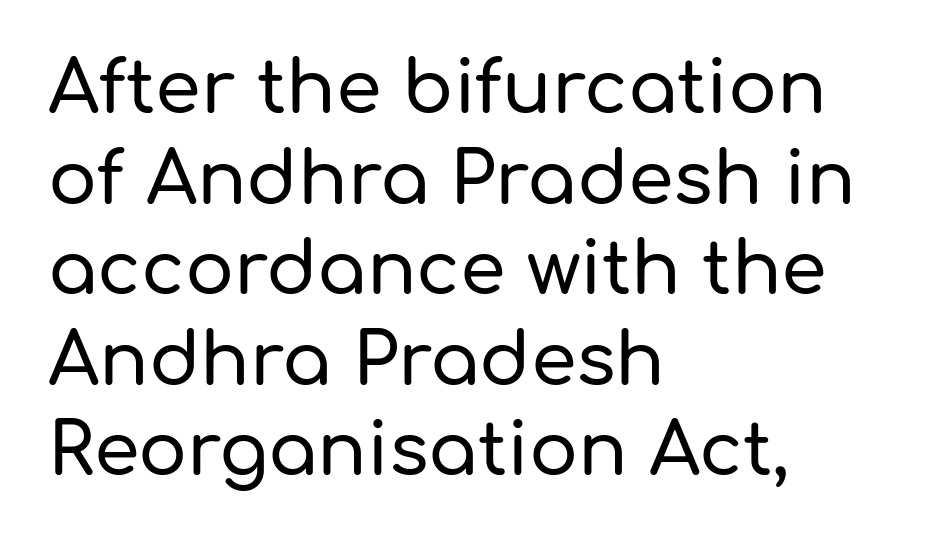
{"serif": "no", "italic": "no", "width": "normal", "stroke_contrast": "low", "x_height": "medium", "monospaced": "no", "underline": "no", "align": "left", "line_spacing_ratio": 1.24, "letter_spacing": "normal", "letter_spacing_em": 0.0, "glyph_px": 73}
